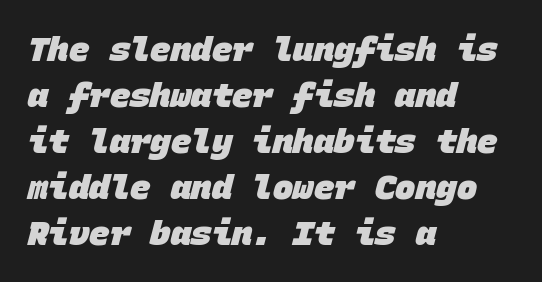
The image shows 34 px heavy sans-serif type, monospaced; set left-aligned, normal line spacing (1.35x), normal letter spacing, not underlined; low stroke contrast and a large x-height.
